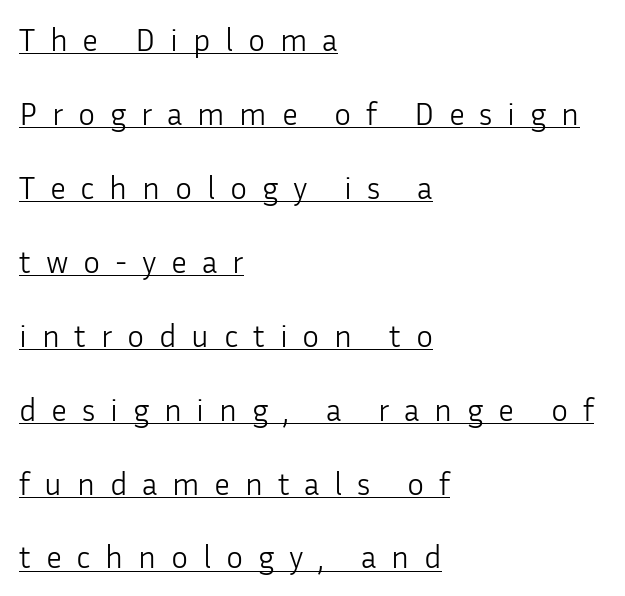
Q: Is the text bold? A: No.
Q: Is the text italic (slanted)? A: No, it is upright.
Q: Is the typeface a serif or a sans-serif typeface? A: Sans-serif.
Q: Is the text underlined? A: Yes.
Q: How is the paragraph aligned? A: Left-aligned.
Q: Is the spacing between letters normal or unusually wide? A: Unusually wide.
Q: Is the spacing between lines tight, normal or loose? A: Loose.
Q: Width (condensed, normal, or wide)? A: Normal.
Q: Stroke contrast? A: Low.
Q: x-height? A: Medium.
Q: Monospaced? A: No.
